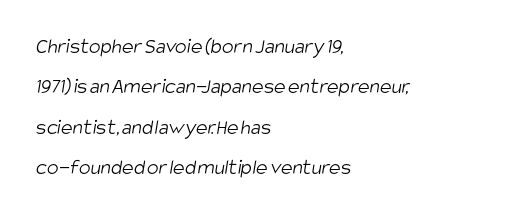
The image shows 22 px text type; set left-aligned, line spacing 1.84x, normal letter spacing, not underlined.
